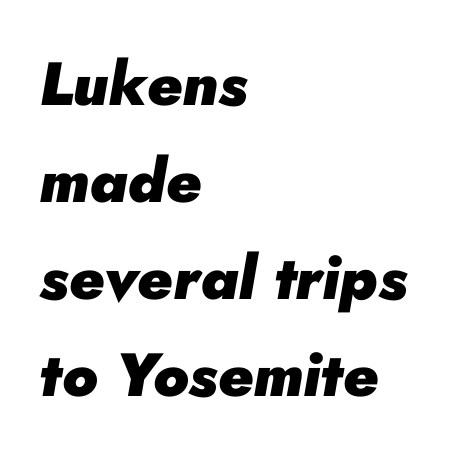
If you drew a ruler down the left edge, every line would touch it. This sample uses plain, unmodified letter spacing. A normal amount of white space separates one row of letters from the next. Typographic density is high because the face is bold.
